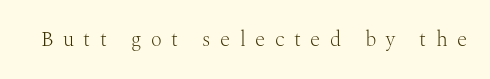
{"italic": "no", "bold": "no", "underline": "no", "letter_spacing": "wide", "letter_spacing_em": 0.45, "glyph_px": 21}
